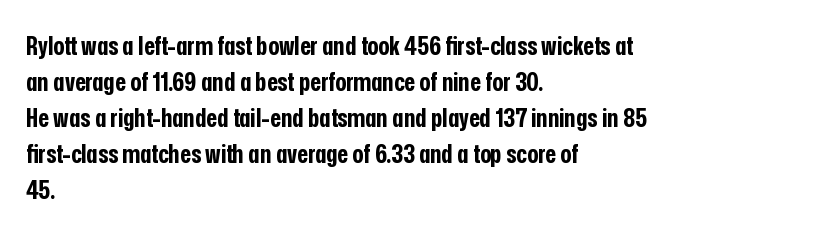
Weight: bold. Inter-character spacing is left at the font's built-in metrics. Check the space under the baseline: it is left empty. These lines sit exactly where default settings would place them. Compared with a centered layout, this one pins lines to the left instead.
